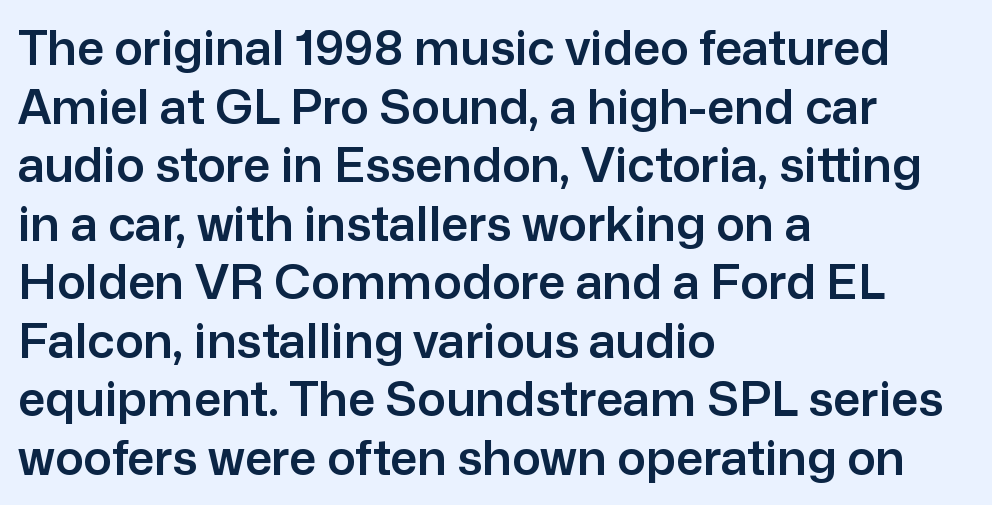
The image shows 48 px sans-serif type, upright; set left-aligned, line spacing 1.22x, normal letter spacing, not underlined; low stroke contrast and a medium x-height.
